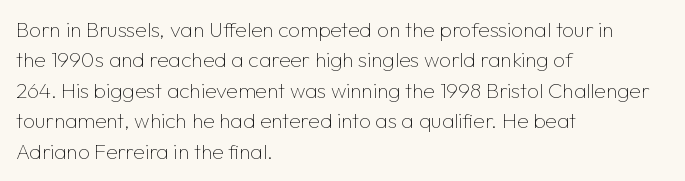
Q: Is the text bold? A: No.
Q: Is the text italic (slanted)? A: No, it is upright.
Q: Is the text underlined? A: No.
Q: How is the paragraph aligned? A: Left-aligned.
Q: Is the spacing between letters normal or unusually wide? A: Normal.
Q: Is the spacing between lines tight, normal or loose? A: Normal.
